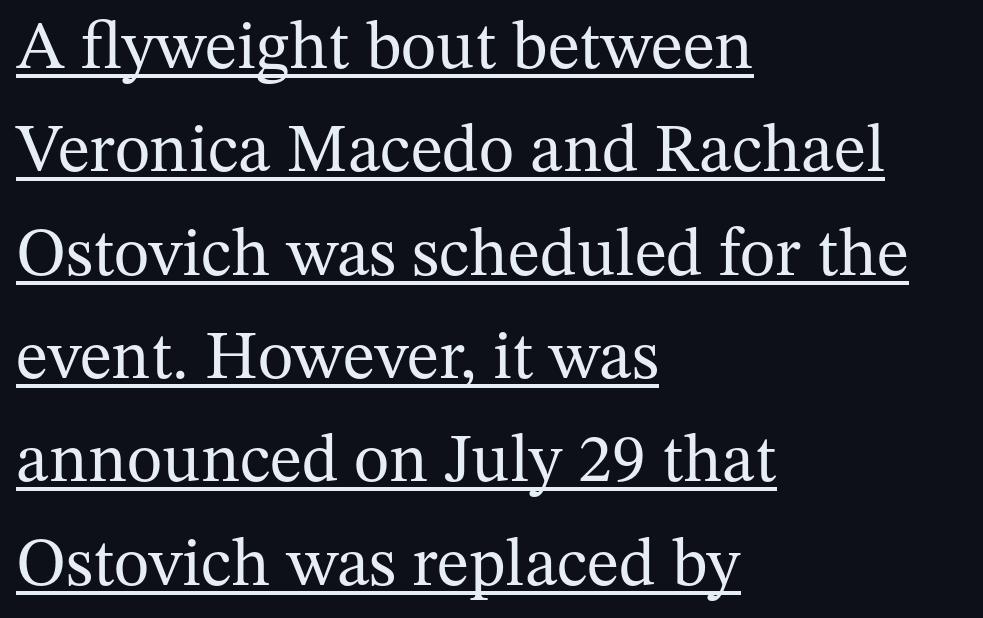
Q: Is the text bold? A: No.
Q: Is the text italic (slanted)? A: No, it is upright.
Q: Is the typeface a serif or a sans-serif typeface? A: Serif.
Q: Is the text underlined? A: Yes.
Q: How is the paragraph aligned? A: Left-aligned.
Q: Is the spacing between letters normal or unusually wide? A: Normal.
Q: Is the spacing between lines tight, normal or loose? A: Normal.
Q: Width (condensed, normal, or wide)? A: Normal.
Q: Stroke contrast? A: Medium.
Q: x-height? A: Medium.
Q: Monospaced? A: No.
